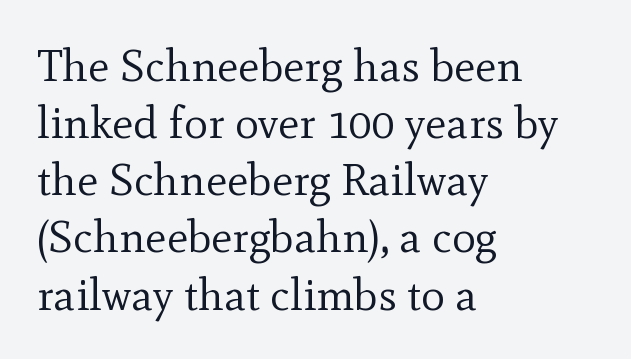
{"serif": "yes", "italic": "no", "bold": "no", "weight": "regular", "width": "normal", "x_height": "small", "monospaced": "no", "underline": "no", "align": "left", "line_spacing": "normal", "line_spacing_ratio": 1.27, "letter_spacing": "normal", "letter_spacing_em": 0.0, "glyph_px": 45}
